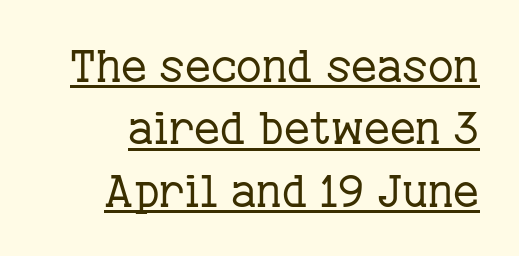
The image shows 44 px regular-weight serif type, upright; set normal line spacing (1.42x), normal letter spacing, underlined; low stroke contrast and a medium x-height.
